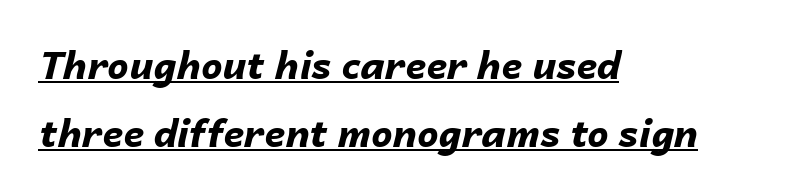
Q: Is the text bold? A: Yes.
Q: Is the text italic (slanted)? A: Yes, it leans right by about 14 degrees.
Q: Is the text underlined? A: Yes.
Q: How is the paragraph aligned? A: Left-aligned.
Q: Is the spacing between letters normal or unusually wide? A: Normal.
Q: Width (condensed, normal, or wide)? A: Normal.
Q: Stroke contrast? A: Low.
Q: x-height? A: Medium.
Q: Monospaced? A: No.
